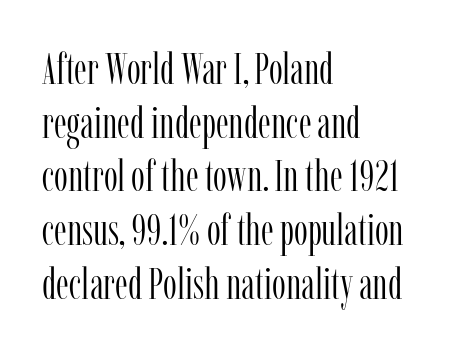
The image shows 44 px light, condensed serif type, upright; set left-aligned, line spacing 1.22x, normal letter spacing, not underlined; low stroke contrast and a medium x-height.
